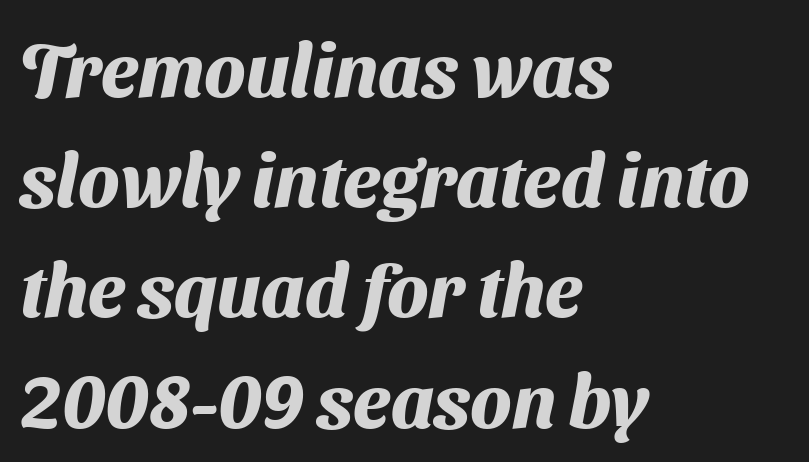
Q: Is the text bold? A: Yes.
Q: Is the typeface a serif or a sans-serif typeface? A: Sans-serif.
Q: Is the text underlined? A: No.
Q: How is the paragraph aligned? A: Left-aligned.
Q: Is the spacing between letters normal or unusually wide? A: Normal.
Q: Is the spacing between lines tight, normal or loose? A: Normal.
Q: Width (condensed, normal, or wide)? A: Normal.
Q: Stroke contrast? A: Medium.
Q: x-height? A: Medium.
Q: Monospaced? A: No.
